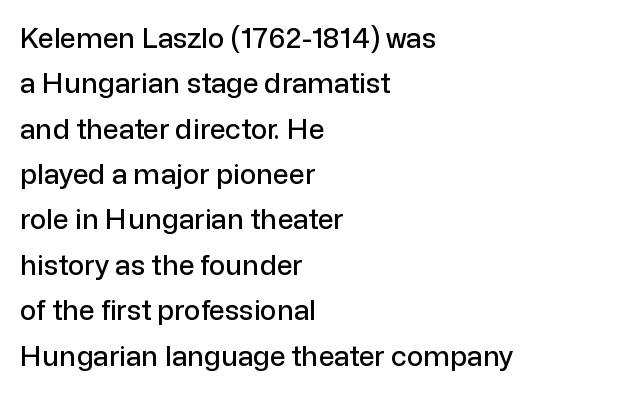
{"serif": "no", "italic": "no", "width": "normal", "stroke_contrast": "low", "x_height": "medium", "monospaced": "no", "underline": "no", "align": "left", "line_spacing": "normal", "line_spacing_ratio": 1.62, "letter_spacing": "normal", "letter_spacing_em": 0.0, "glyph_px": 28}
